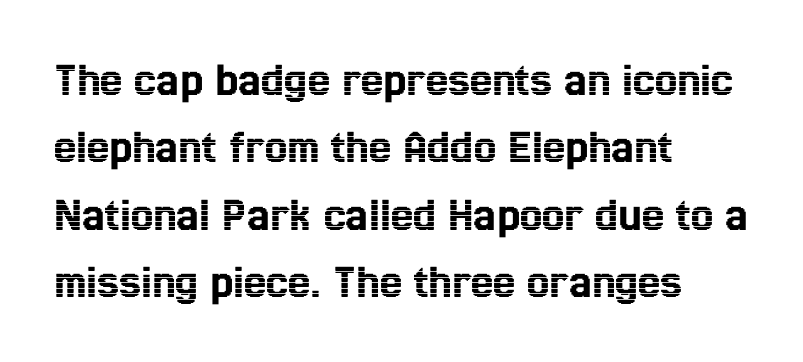
The image shows 50 px condensed type, upright; set left-aligned, normal line spacing (1.35x), normal letter spacing, not underlined; a medium x-height.
